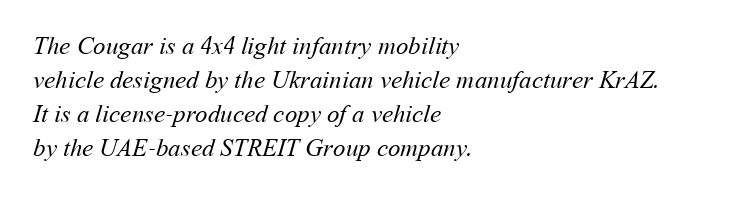
{"bold": "no", "underline": "no", "align": "left", "line_spacing": "normal", "line_spacing_ratio": 1.36, "letter_spacing": "normal", "letter_spacing_em": 0.0, "glyph_px": 25}
